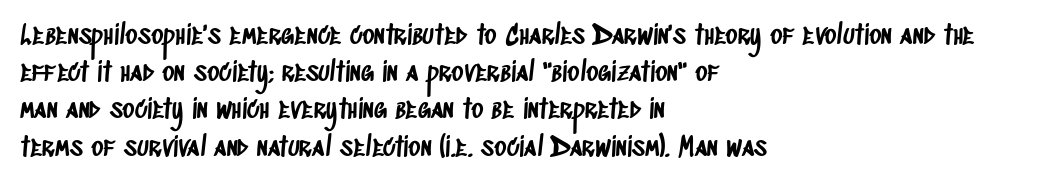
{"underline": "no", "align": "left", "line_spacing": "normal", "line_spacing_ratio": 1.43, "letter_spacing": "normal", "letter_spacing_em": 0.0, "glyph_px": 26}
